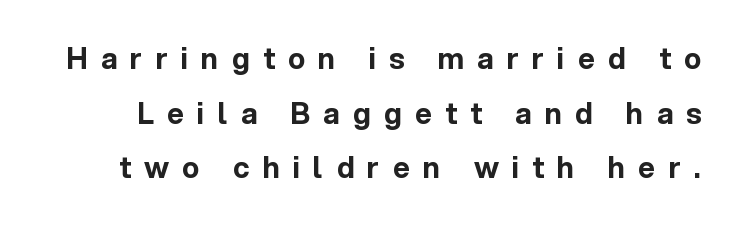
These lines have a slow, spaced-out rhythm from letter to letter. Look at the bottom of the vertical strokes: they stop flat, with no serifs. This sample has the flowing, uneven cadence of proportional lettering. Plenty of ink on the page — the face is bold. Is there any slant? The stems are plumb.
